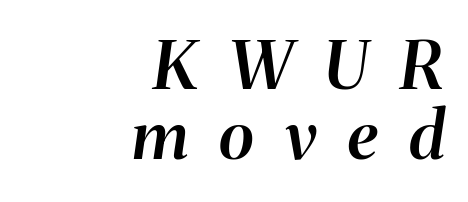
The image shows 66 px semibold type, italic (leaning right); set right-aligned, tight line spacing (1.06x), unusually wide letter spacing (+0.48 em), not underlined; medium stroke contrast and a medium x-height.
